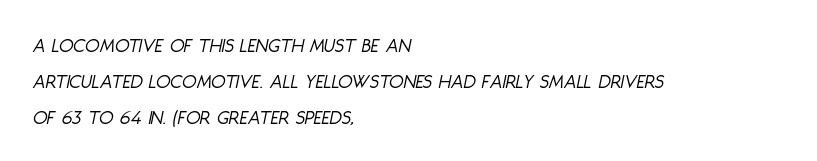
Q: Is the text bold? A: No.
Q: Is the text italic (slanted)? A: Yes, it leans right by about 11 degrees.
Q: Is the text underlined? A: No.
Q: How is the paragraph aligned? A: Left-aligned.
Q: Is the spacing between letters normal or unusually wide? A: Normal.
